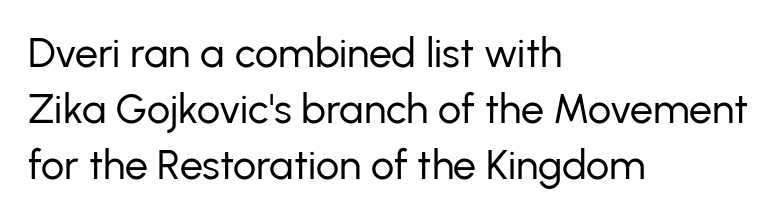
{"serif": "no", "italic": "no", "bold": "no", "weight": "regular", "width": "normal", "stroke_contrast": "low", "x_height": "medium", "monospaced": "no", "underline": "no", "align": "left", "line_spacing": "normal", "line_spacing_ratio": 1.36, "letter_spacing": "normal", "letter_spacing_em": 0.0, "glyph_px": 41}
